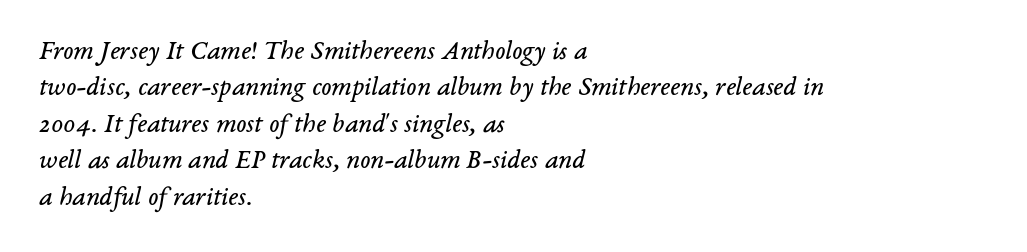
The image shows 27 px text type, italic (leaning right); set left-aligned, normal line spacing (1.35x), normal letter spacing, not underlined.
